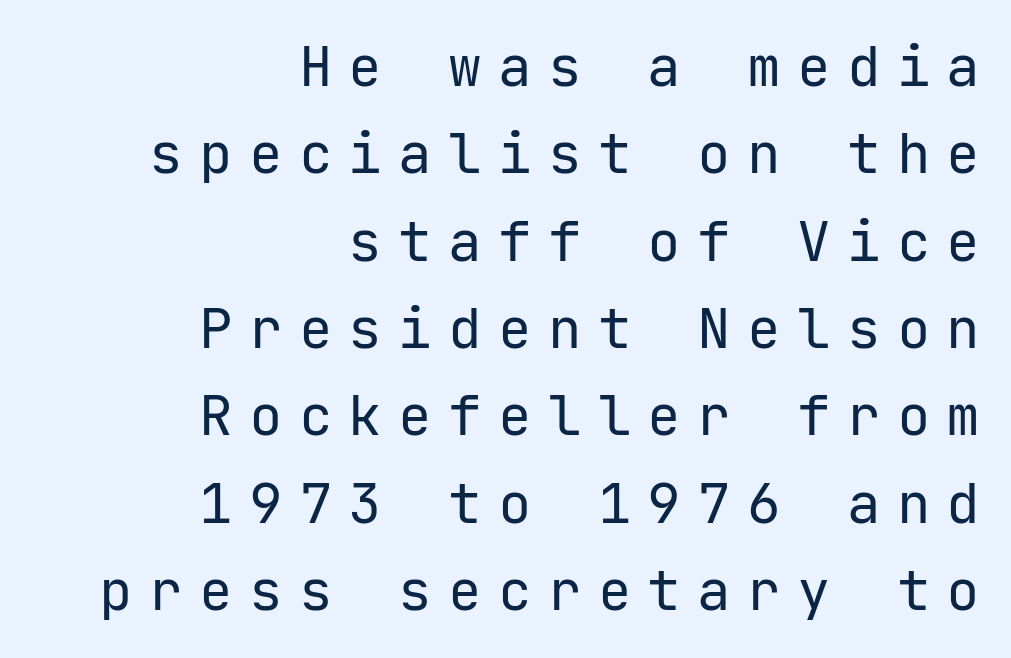
The typeface has the unassuming heft of standard copy or less. Examine the stroke ends and you'll find no serifs. Ordinary non-slanted type is in use. Vertical spacing — default. The face used here is monospaced, like something from a code editor. A student would call this right alignment; a typographer would say flush right, rag left.
